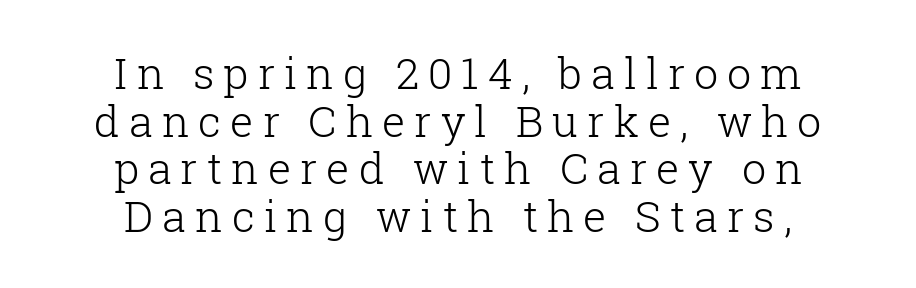
{"serif": "yes", "italic": "no", "bold": "no", "weight": "light", "width": "normal", "stroke_contrast": "low", "x_height": "medium", "monospaced": "no", "underline": "no", "align": "center", "line_spacing": "tight", "line_spacing_ratio": 1.11, "letter_spacing": "wide", "letter_spacing_em": 0.21, "glyph_px": 43}
